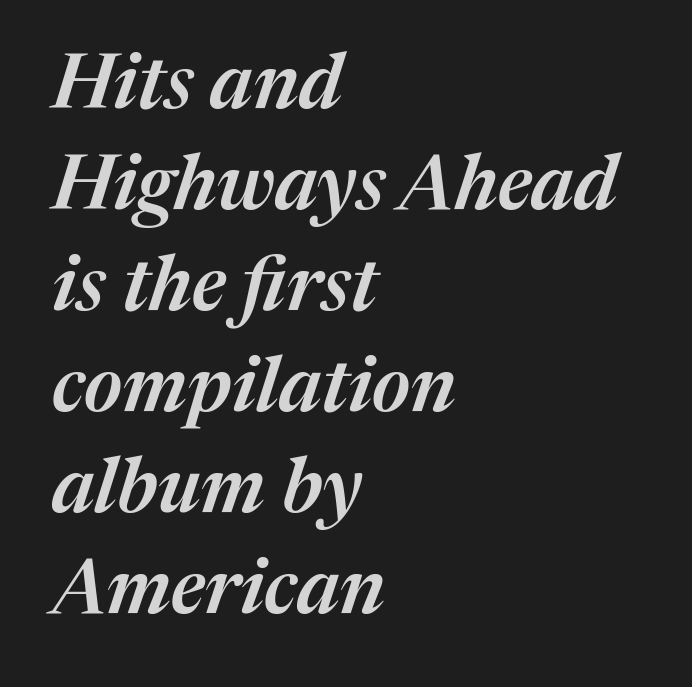
If you drew a line through each stem, it would be angled. Students, note that the glyphs here touch the page at normal intervals. Regular leading. Compared with a centered layout, this one pins lines to the left instead. How heavy is the stroke? Medium-heavy — a semibold, shy of bold.
